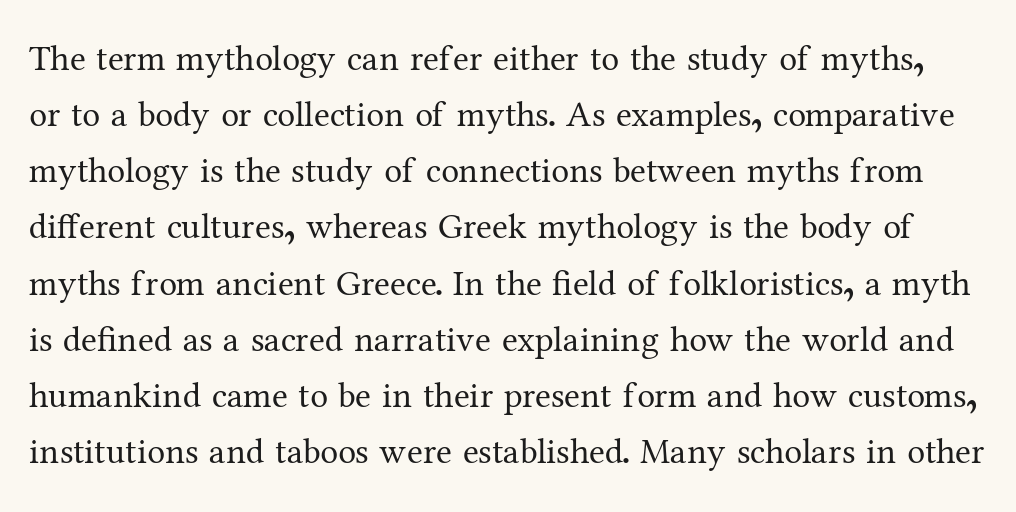
Note the varied advance widths — an 'i' is clearly narrower than an 'm'. Compared with typical paragraphs, the rows here are spaced about the same. Type style note: has serifs. Here the glyphs are tracked normally, forming tight word shapes. Is there any slant? The stems are plumb.
